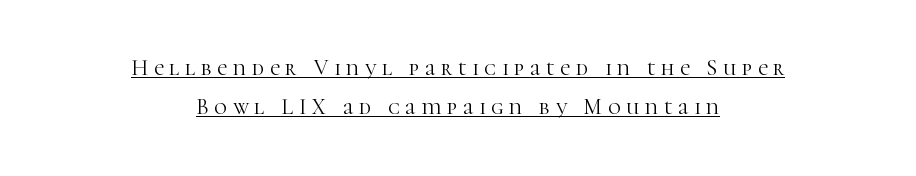
Upright lettering throughout. The rendering inserts visible extra space after every character. Beneath each row of characters lies a ruled line. This reads as an unemphasized weight, regular at the heaviest. Visually the block forms a symmetrical silhouette, jagged on both flanks.
